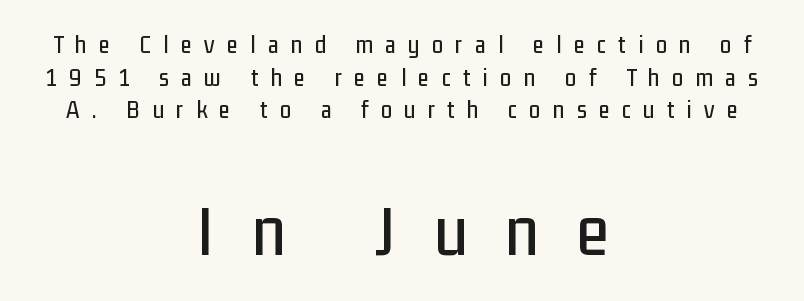
The image shows 75 px condensed sans-serif type, upright; set centered, normal line spacing (1.31x), unusually wide letter spacing (+0.5 em), not underlined; the second (bottom) block is 3.0x larger; low stroke contrast and a medium x-height.
